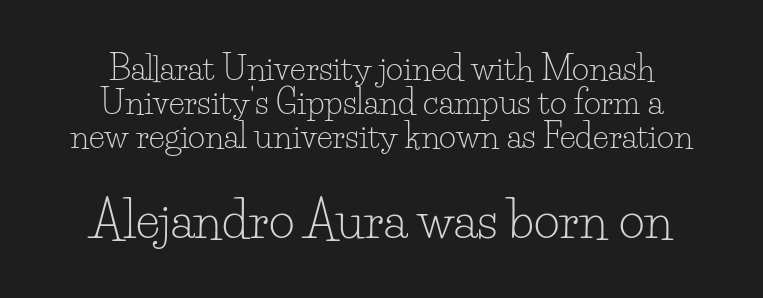
Tracking here is standard; glyphs follow each other at the usual distance. To sum up the face: it has serifs. The rendering uses natural spacing where letterforms have individual widths. Ink coverage per letter is moderate at most. Does the copy run flush right? No — it is centered line by line.
